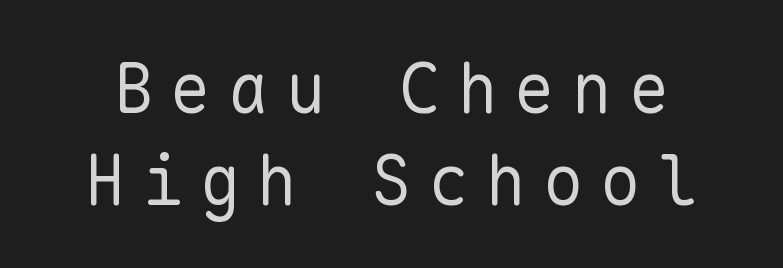
{"serif": "no", "italic": "no", "bold": "no", "weight": "regular", "width": "normal", "stroke_contrast": "low", "x_height": "medium", "monospaced": "yes", "underline": "no", "line_spacing": "normal", "line_spacing_ratio": 1.33, "letter_spacing": "wide", "letter_spacing_em": 0.23, "glyph_px": 69}
